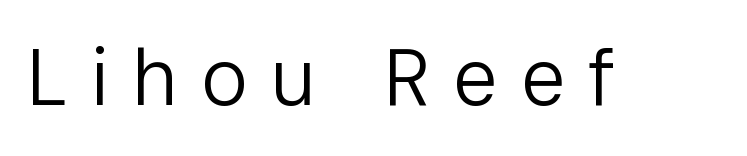
Someone cranked the tracking dial way up on this one. Letterform terminals end flat and unadorned throughout the passage. Here the designer chose a conventional face with non-uniform glyph widths. This is the regular roman posture of the typeface. The weight would be labelled regular, book, light, or lighter still.
